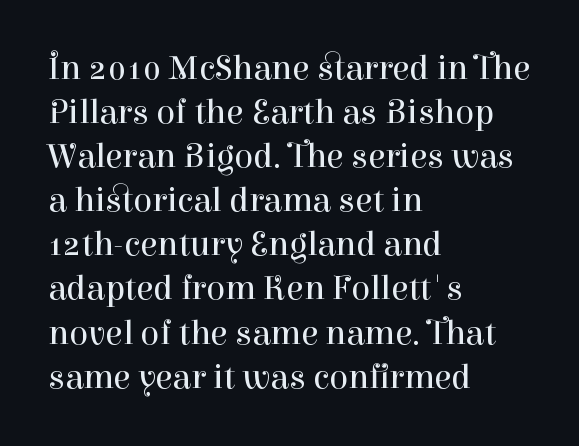
Standard letterfit; no display-style spreading of the glyphs. The paragraph has a hard left edge and a soft right edge. The string is rendered with underlining switched off. The strokes carry an ordinary text weight at most.
